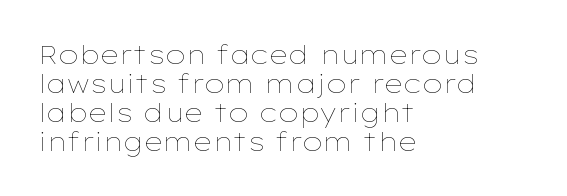
{"italic": "no", "bold": "no", "underline": "no", "align": "left", "line_spacing": "tight", "line_spacing_ratio": 1.11, "letter_spacing": "normal", "letter_spacing_em": 0.0, "glyph_px": 26}
